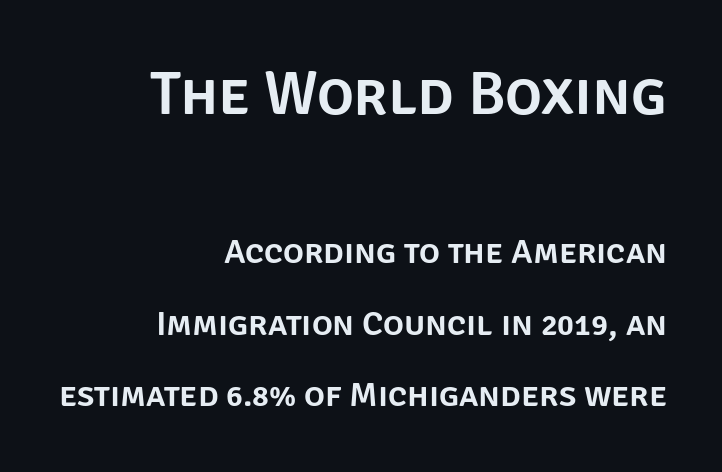
{"serif": "no", "italic": "no", "width": "normal", "stroke_contrast": "low", "x_height": "large", "monospaced": "no", "underline": "no", "align": "right", "line_spacing": "loose", "line_spacing_ratio": 2.03, "letter_spacing": "normal", "letter_spacing_em": 0.0, "larger_block": "first", "size_ratio": 1.77, "glyph_px": 62}
